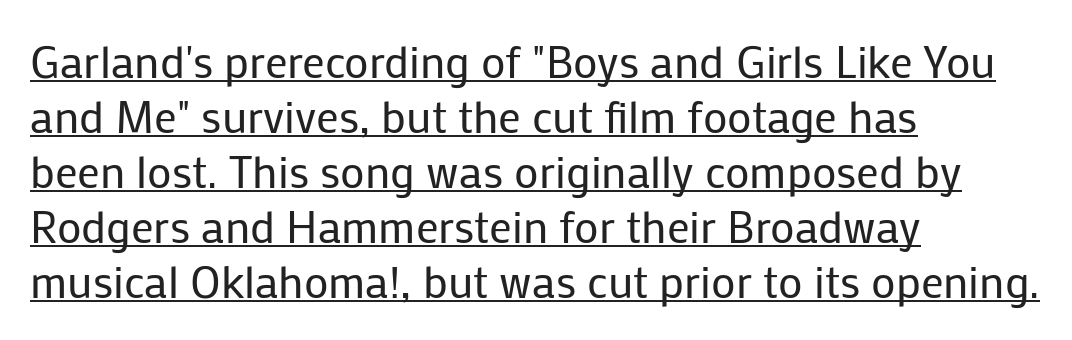
In designer terms, the underline attribute is active on this setting. Typeset ragged right — the left edge is the straight one. Students, note that the glyphs here touch the page at normal intervals. Italic? Not at all — the glyphs are vertical. Are there feet on the stems? There aren't — it's a sans. Do the characters align in a grid? No, the font is proportional.
